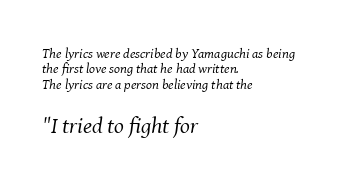
Q: Is the text bold? A: No.
Q: Is the text italic (slanted)? A: Yes, it leans right by about 8 degrees.
Q: Is the text underlined? A: No.
Q: How is the paragraph aligned? A: Left-aligned.
Q: Is the spacing between letters normal or unusually wide? A: Normal.
Q: Is the spacing between lines tight, normal or loose? A: Tight.
Q: Which block of text is set in a larger size, the first (top) or the second (bottom)? A: The second (bottom) one.
